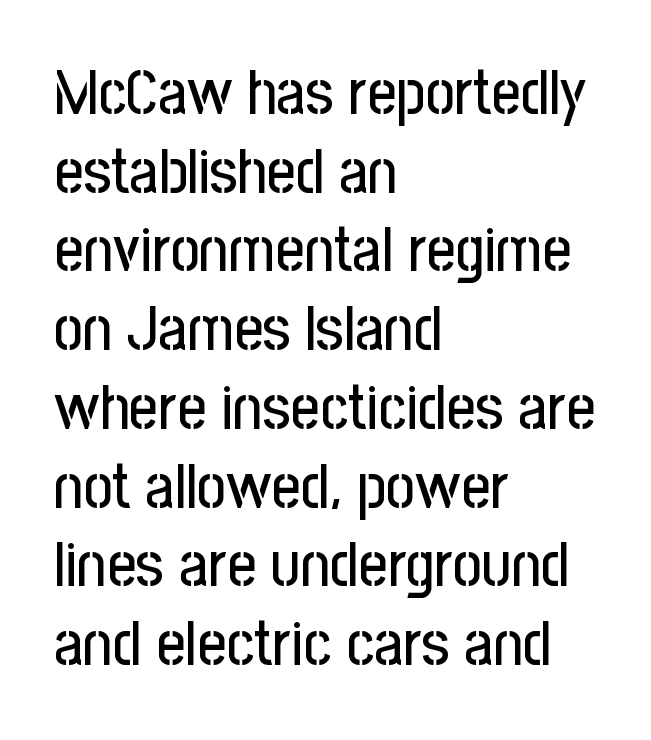
Q: Is the text italic (slanted)? A: No, it is upright.
Q: Is the typeface a serif or a sans-serif typeface? A: Sans-serif.
Q: Is the text underlined? A: No.
Q: How is the paragraph aligned? A: Left-aligned.
Q: Is the spacing between letters normal or unusually wide? A: Normal.
Q: Is the spacing between lines tight, normal or loose? A: Normal.
Q: Width (condensed, normal, or wide)? A: Condensed.
Q: Stroke contrast? A: Low.
Q: x-height? A: Medium.
Q: Monospaced? A: No.
